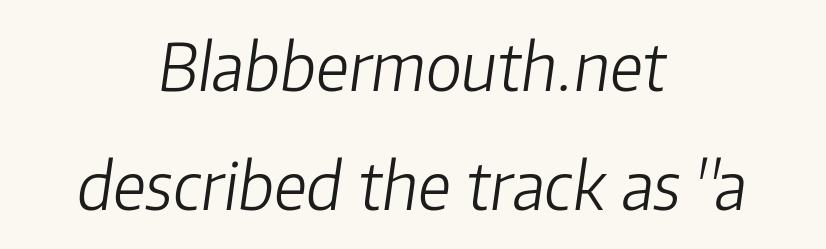
Q: Is the text bold? A: No.
Q: Is the text italic (slanted)? A: Yes, it leans right by about 8 degrees.
Q: Is the text underlined? A: No.
Q: How is the paragraph aligned? A: Centered.
Q: Is the spacing between letters normal or unusually wide? A: Normal.
Q: Width (condensed, normal, or wide)? A: Normal.
Q: Stroke contrast? A: Low.
Q: x-height? A: Medium.
Q: Monospaced? A: No.
